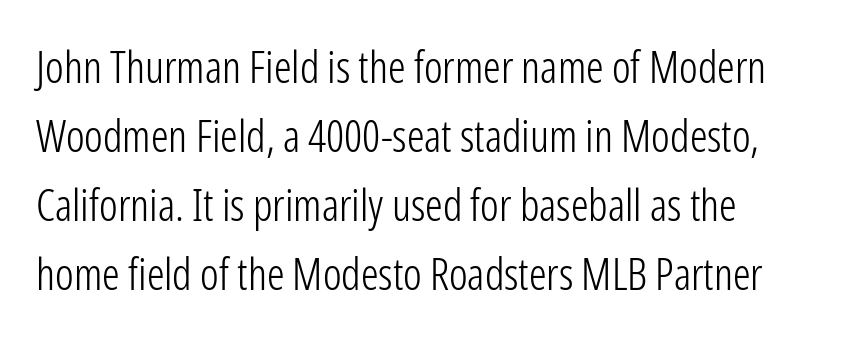
The characters display no serif detailing; their extremities are plain. The block of text has a typical density, with ordinary space between rows. The characters are drawn with everyday or finer stroke widths. Here the glyphs are tracked normally, forming tight word shapes. The rendering uses natural spacing where letterforms have individual widths.
